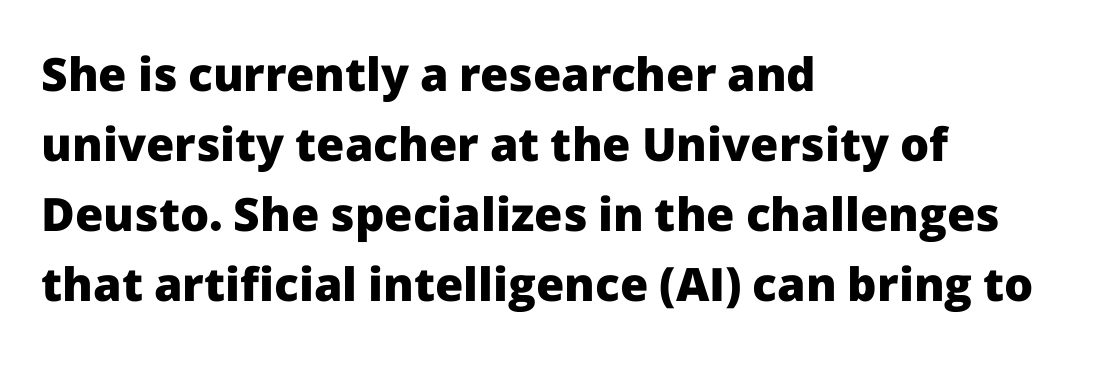
A bare baseline throughout the passage. This rendering employs a face without finishing strokes, i.e., a sans-serif. The line texture is even and compact thanks to regular tracking. You can tell it's not italic because the verticals are truly vertical. Is the block centered? No — it sits flush against the left margin.
